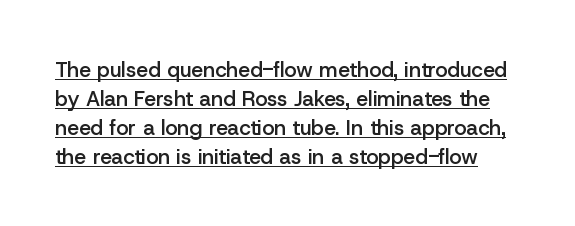
The image shows 21 px text type, upright; set normal line spacing (1.38x), normal letter spacing, underlined.
